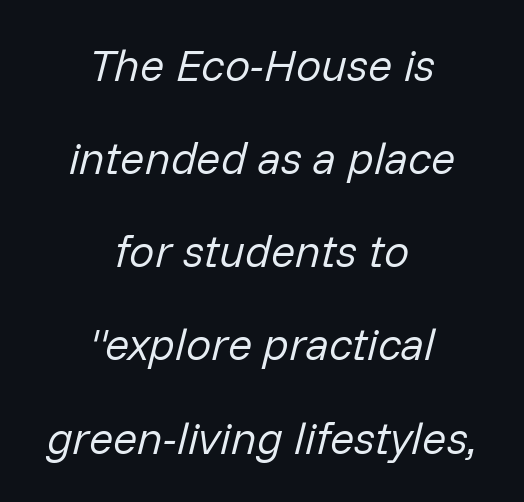
The paragraph shown floats in the horizontal middle. Vertical spacing — loose. The passage shown is typed in a proportional face where columns would drift. Slanted lettering throughout. The typesetting does not lean heavy: it is not bold.
